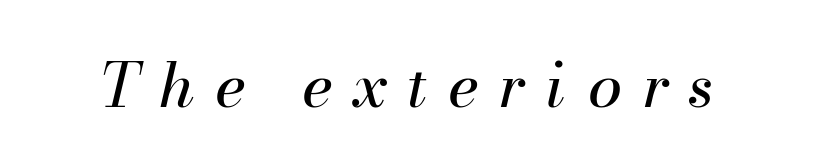
Q: Is the text bold? A: No.
Q: Is the text italic (slanted)? A: Yes, it leans right by about 13 degrees.
Q: Is the text underlined? A: No.
Q: Is the spacing between letters normal or unusually wide? A: Unusually wide.
Q: Width (condensed, normal, or wide)? A: Normal.
Q: Stroke contrast? A: Medium.
Q: x-height? A: Small.
Q: Monospaced? A: No.
